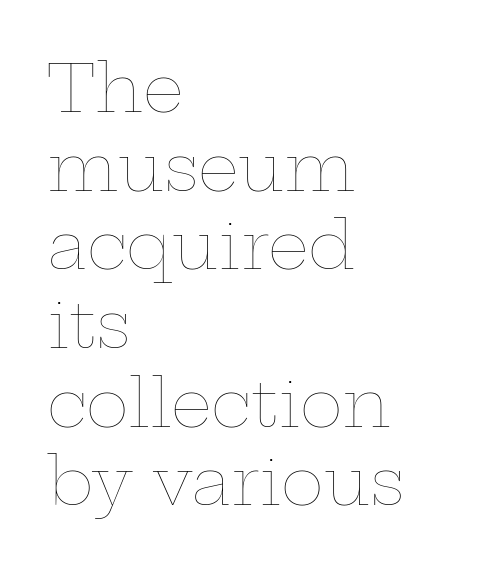
{"italic": "no", "bold": "no", "weight": "thin", "width": "wide", "stroke_contrast": "low", "x_height": "medium", "monospaced": "no", "underline": "no", "align": "left", "line_spacing_ratio": 1.21, "letter_spacing": "normal", "letter_spacing_em": 0.0, "glyph_px": 65}
